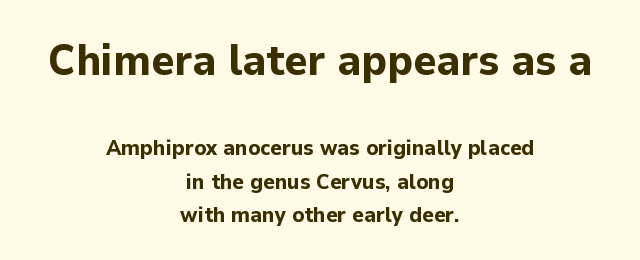
Both edges are ragged and mirror each other, which tells us the setting is centered. If you squint, the top block still reads clearly — it's the larger of the two. You could not count columns in this text — the font is proportionally spaced. Nobody touched the tracking dial on this one. The specimen reads as upright at a glance.
